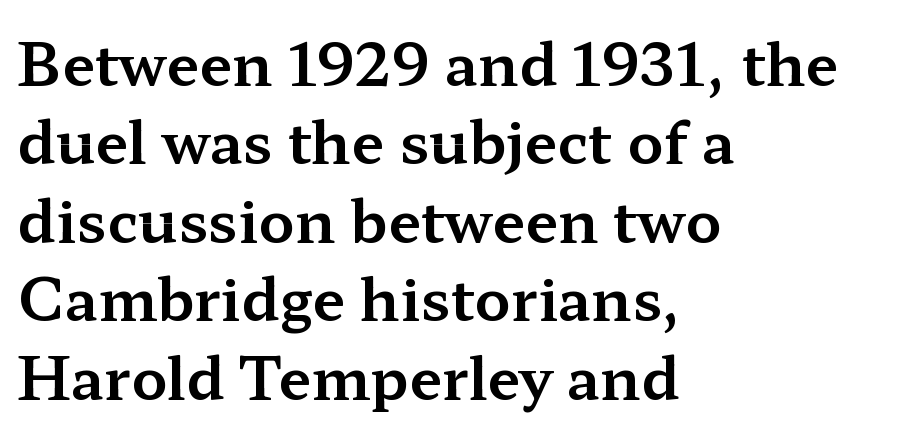
{"serif": "yes", "italic": "no", "width": "wide", "stroke_contrast": "medium", "x_height": "medium", "monospaced": "no", "underline": "no", "align": "left", "line_spacing": "normal", "line_spacing_ratio": 1.33, "letter_spacing": "normal", "letter_spacing_em": 0.0, "glyph_px": 59}
